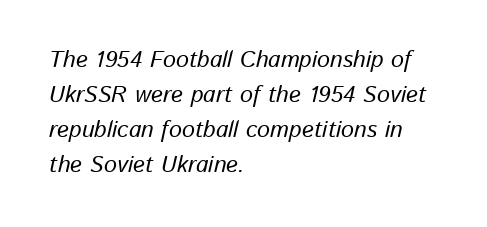
{"italic": "yes", "lean": "right", "slant_degrees": 13, "underline": "no", "align": "left", "line_spacing": "normal", "line_spacing_ratio": 1.52, "letter_spacing": "normal", "letter_spacing_em": 0.0, "glyph_px": 23}
